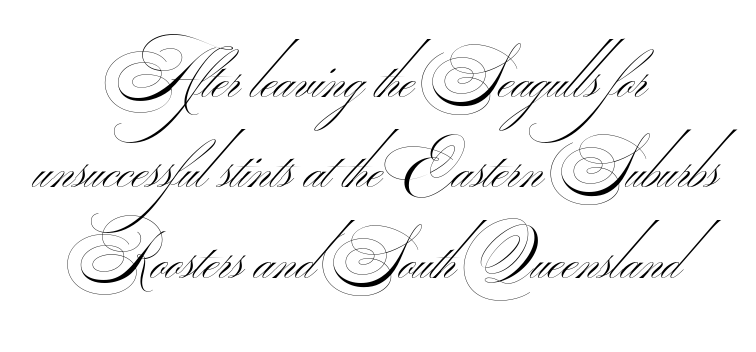
{"serif": "no", "bold": "no", "weight": "thin", "width": "wide", "stroke_contrast": "medium", "monospaced": "no", "underline": "no", "align": "center", "line_spacing": "normal", "line_spacing_ratio": 1.39, "letter_spacing": "normal", "letter_spacing_em": 0.0, "glyph_px": 65}
